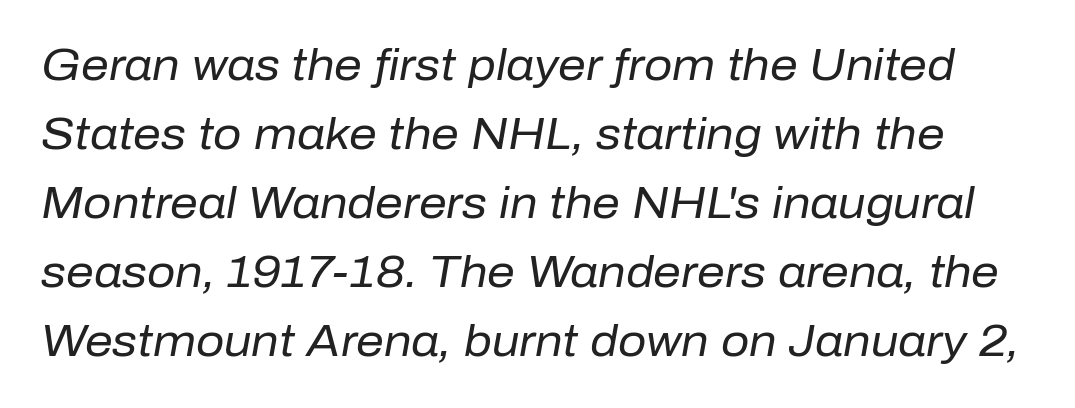
Vertically, the passage feels balanced, rows spaced as you'd expect. Is this a fixed-width face? No — the glyphs have proportional, varying widths. These glyphs show unthickened strokes, regular width or finer. Rule under the text: the space is simply empty.
